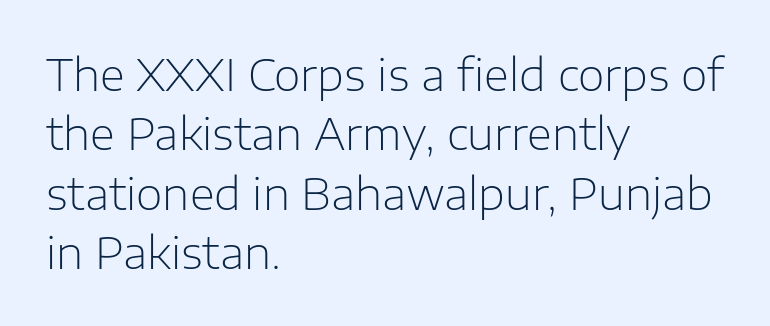
{"serif": "no", "italic": "no", "bold": "no", "weight": "light", "width": "normal", "stroke_contrast": "low", "x_height": "medium", "monospaced": "no", "underline": "no", "align": "left", "line_spacing": "normal", "line_spacing_ratio": 1.38, "letter_spacing": "normal", "letter_spacing_em": 0.0, "glyph_px": 43}
